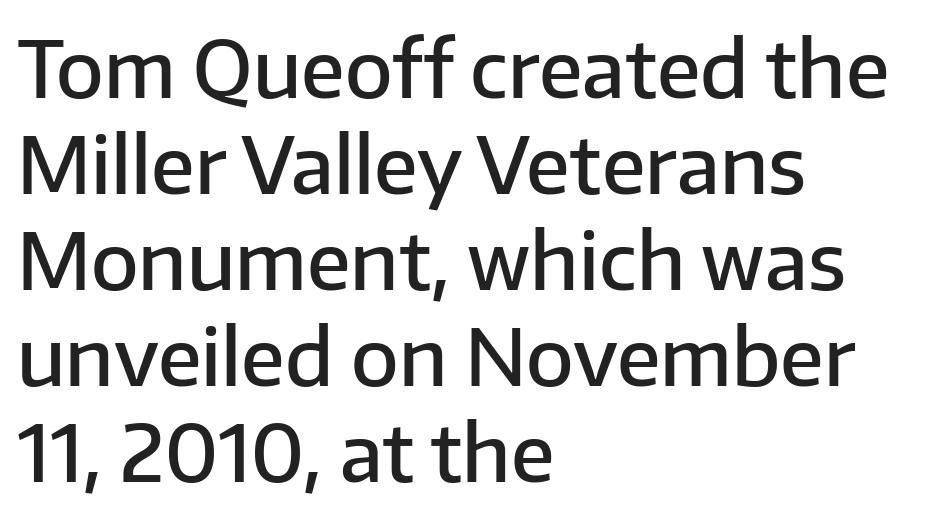
Every stem runs plumb, perpendicular to the baseline. Weight: semibold (demi). Line starts are locked; line ends wander. This sample has the flowing, uneven cadence of proportional lettering. Check where the strokes stop: nothing finishes them off — pure sans.
